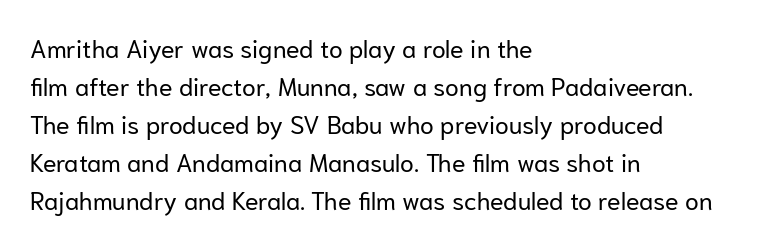
The font's upright variant was chosen for this text. The specimen omits any rule beneath the text block's lines. All the whitespace from short lines collects on the right. Tracking here is standard; glyphs follow each other at the usual distance.
